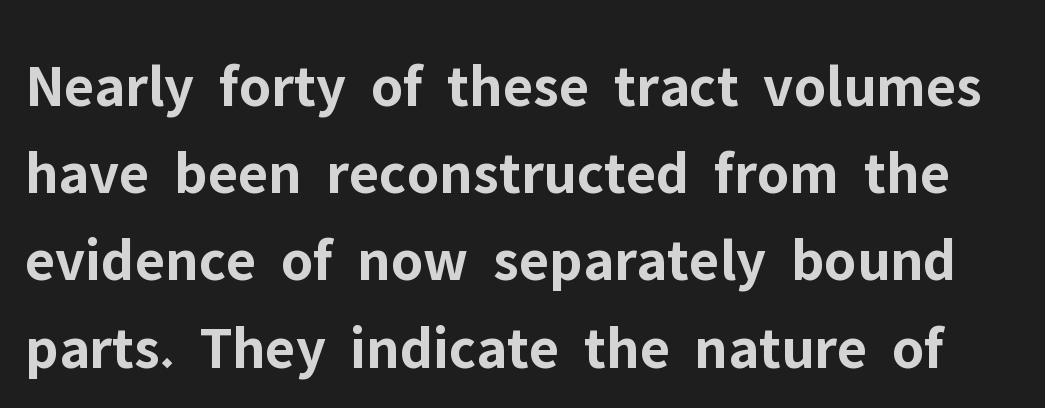
{"serif": "no", "italic": "no", "bold": "yes", "weight": "bold", "width": "normal", "stroke_contrast": "low", "x_height": "medium", "monospaced": "no", "underline": "no", "line_spacing": "normal", "line_spacing_ratio": 1.43, "letter_spacing": "normal", "letter_spacing_em": 0.0, "glyph_px": 61}
